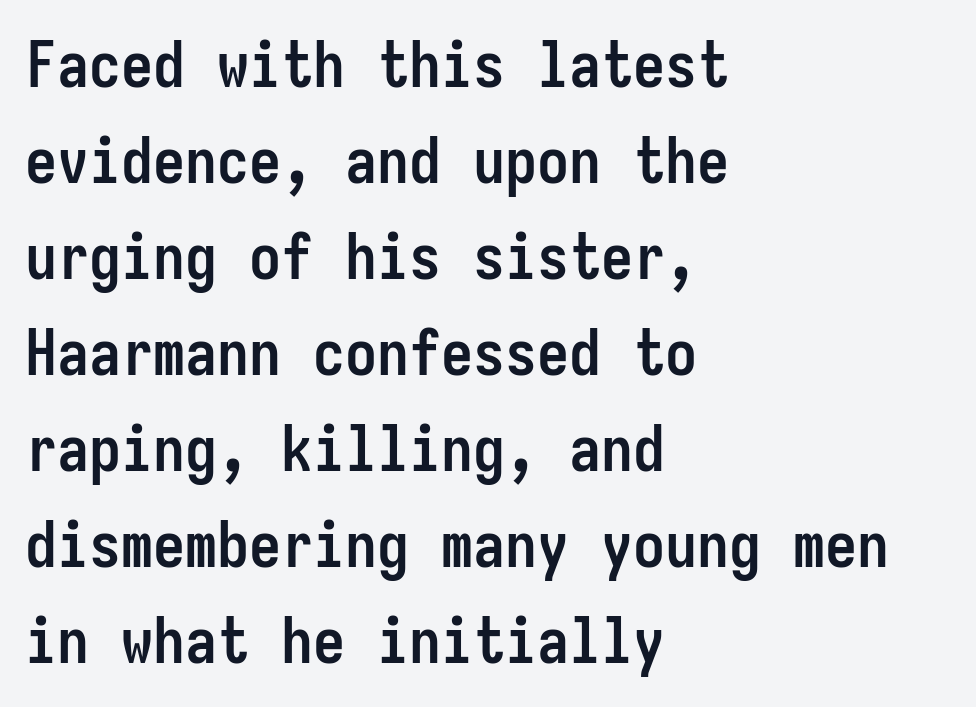
The image shows 64 px semibold, condensed sans-serif type, upright, monospaced; set left-aligned, normal line spacing (1.5x), normal letter spacing, not underlined; low stroke contrast and a medium x-height.
